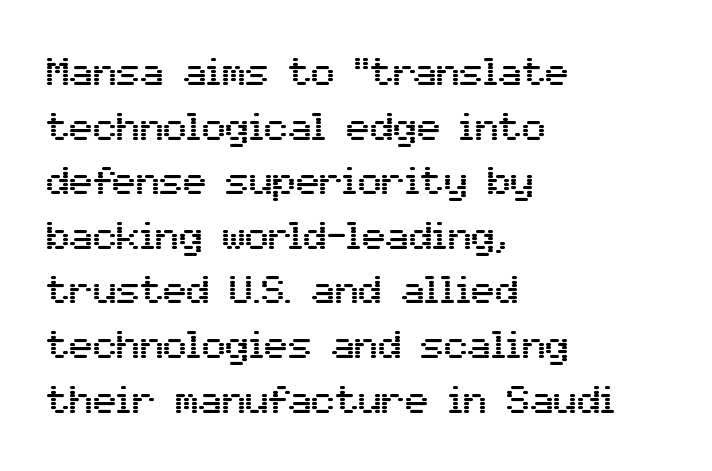
Is this a fixed-width face? No — the glyphs have proportional, varying widths. Compared with typical body copy, the letter spacing here is the same. Horizontally, the lines are justified to the leading edge only. Words float on clear page, feet unadorned.
